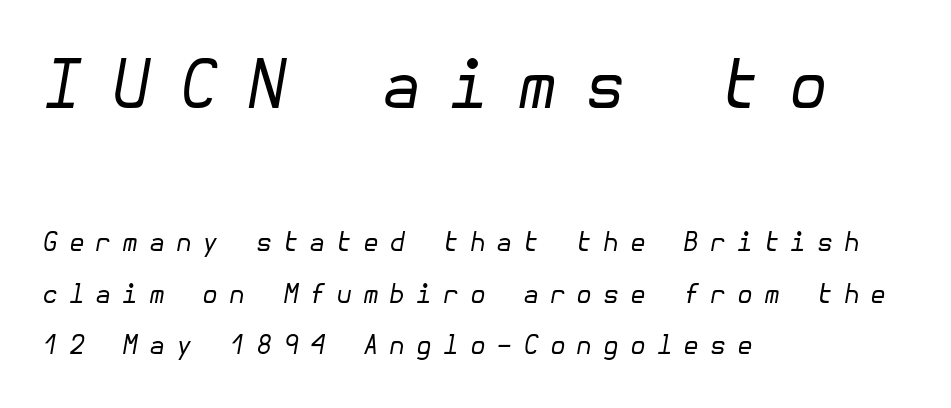
{"italic": "yes", "lean": "right", "slant_degrees": 10, "bold": "no", "weight": "regular", "width": "normal", "stroke_contrast": "low", "x_height": "medium", "underline": "no", "align": "left", "line_spacing": "loose", "line_spacing_ratio": 1.98, "letter_spacing": "wide", "letter_spacing_em": 0.41, "larger_block": "first", "size_ratio": 2.54, "glyph_px": 66}
